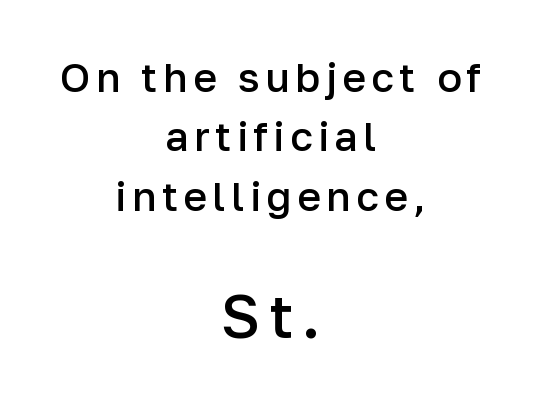
Moderately thickened strokes mark this as semibold type. Larger block? The one below; the one above is distinctly smaller. Centered paragraph, ragged on both sides. Examine the stroke ends and you'll find no serifs. Think of a printed novel: that variable character pitch is what you see here. This block has exactly the height ordinary leading produces.
